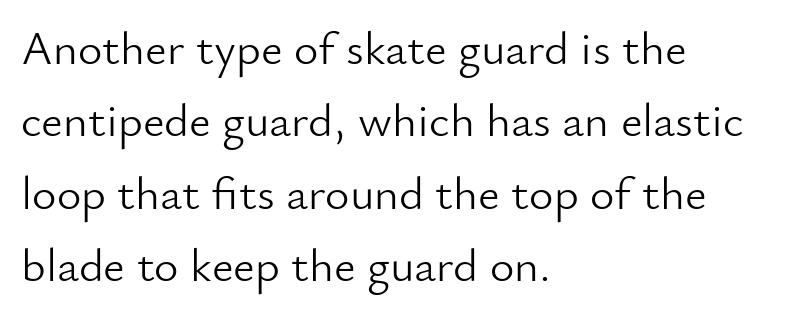
These lines are composed in type without serifs. The letters advance in unequal steps, a hallmark of proportional type. A classic flush-left, rag-right setting is used for this passage. Ascenders rise straight up at ninety degrees.
